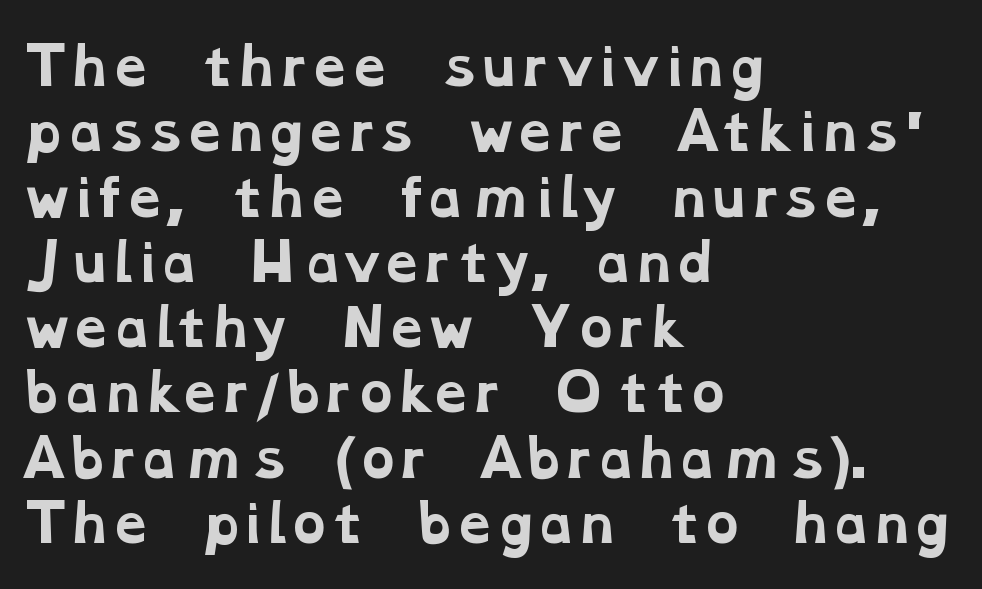
The image shows 51 px bold, wide serif type; set left-aligned, normal line spacing (1.28x), normal letter spacing, not underlined; low stroke contrast and a medium x-height.
